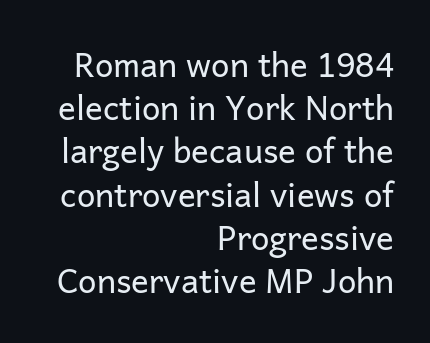
{"serif": "no", "italic": "no", "bold": "no", "weight": "regular", "width": "normal", "stroke_contrast": "low", "x_height": "medium", "monospaced": "no", "underline": "no", "align": "right", "line_spacing": "normal", "line_spacing_ratio": 1.31, "letter_spacing": "normal", "letter_spacing_em": 0.0, "glyph_px": 33}
